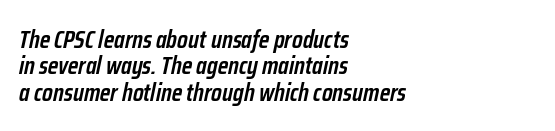
Q: Is the text bold? A: Semi-bold.
Q: Is the text italic (slanted)? A: Yes, it leans right by about 12 degrees.
Q: Is the text underlined? A: No.
Q: How is the paragraph aligned? A: Left-aligned.
Q: Is the spacing between letters normal or unusually wide? A: Normal.
Q: Is the spacing between lines tight, normal or loose? A: Tight.
